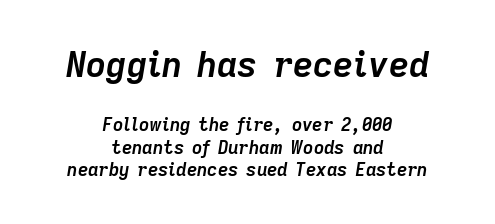
{"italic": "yes", "lean": "right", "slant_degrees": 9, "bold": "yes", "weight": "semibold", "width": "normal", "stroke_contrast": "low", "x_height": "medium", "monospaced": "no", "underline": "no", "align": "center", "line_spacing_ratio": 1.24, "letter_spacing": "normal", "letter_spacing_em": 0.0, "larger_block": "first", "size_ratio": 1.94, "glyph_px": 35}
